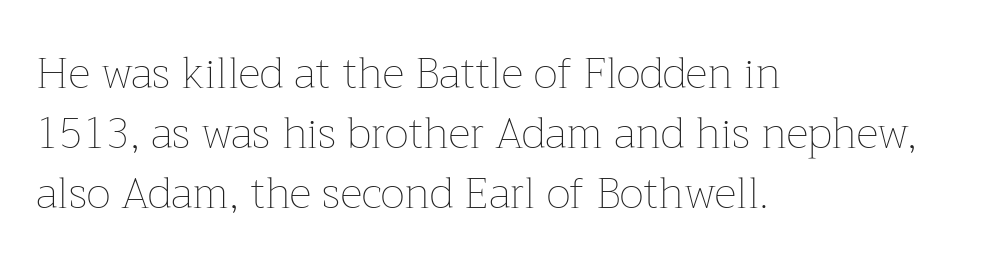
The type sits square on the baseline with zero lean. Nobody drew a line under any word here. Is the stroke heavy? The answer is a plain regular-or-lighter. Proportional: the letters do not fall into vertical columns.
